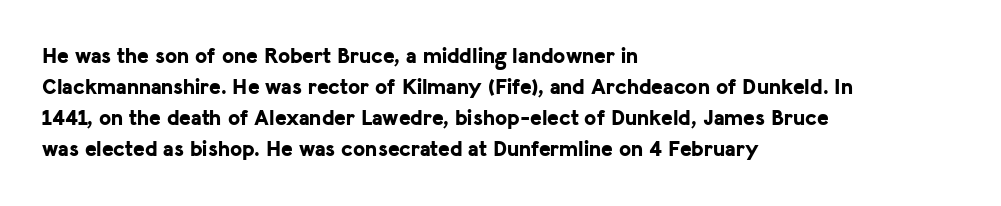
The image shows 22 px bold type, upright; set left-aligned, normal line spacing (1.41x), normal letter spacing, not underlined.
